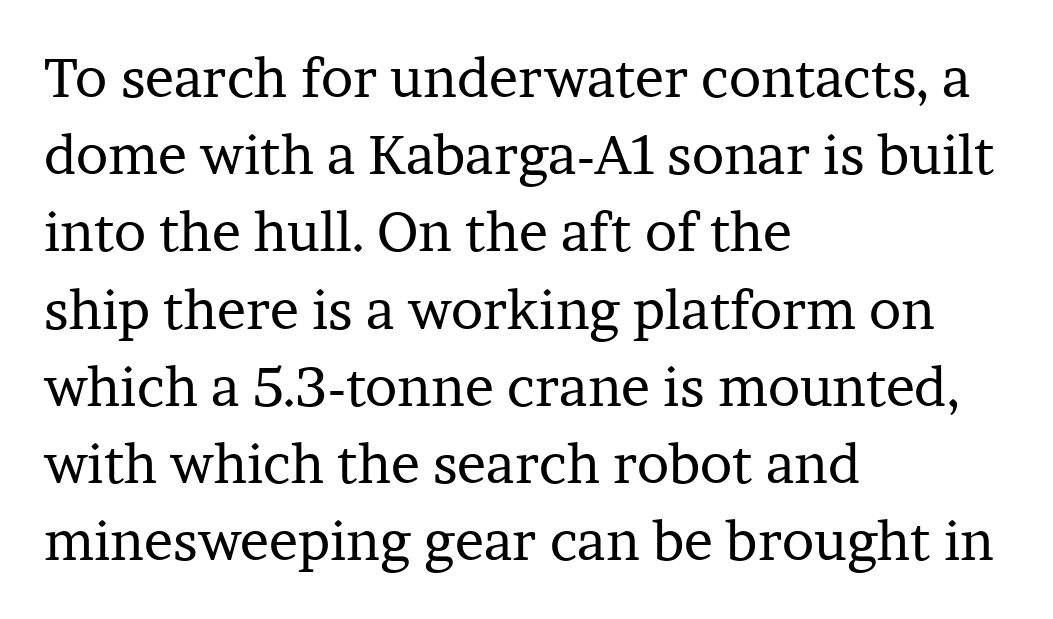
Q: Is the text bold? A: No.
Q: Is the text italic (slanted)? A: No, it is upright.
Q: Is the typeface a serif or a sans-serif typeface? A: Serif.
Q: Is the text underlined? A: No.
Q: How is the paragraph aligned? A: Left-aligned.
Q: Is the spacing between letters normal or unusually wide? A: Normal.
Q: Is the spacing between lines tight, normal or loose? A: Normal.
Q: Width (condensed, normal, or wide)? A: Normal.
Q: Stroke contrast? A: Low.
Q: x-height? A: Medium.
Q: Monospaced? A: No.
